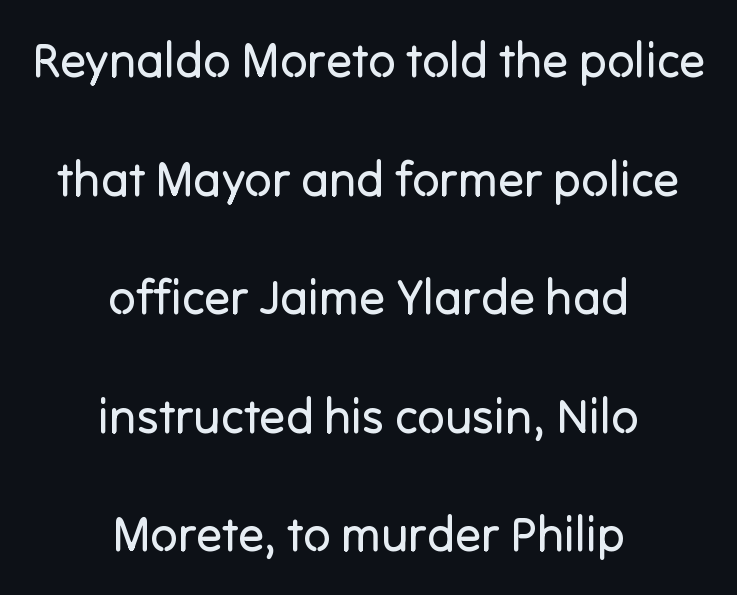
Tracking here is standard; glyphs follow each other at the usual distance. The font is comparable to plain body text, perhaps lighter. The lines are spread far apart with generous leading. Glance below the letters and you will spot only blank space. The setting favours the middle, as headings and verse often do. Nope, not italic — everything's standing straight.
